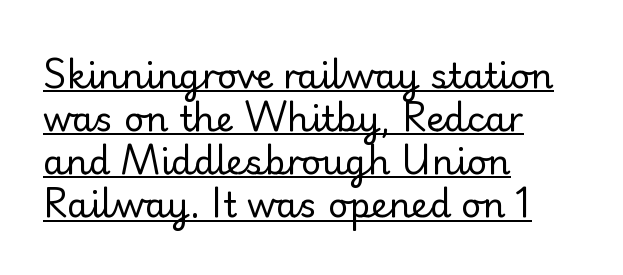
Q: Is the text bold? A: No.
Q: Is the text italic (slanted)? A: No, it is upright.
Q: Is the typeface a serif or a sans-serif typeface? A: Sans-serif.
Q: Is the text underlined? A: Yes.
Q: How is the paragraph aligned? A: Left-aligned.
Q: Is the spacing between letters normal or unusually wide? A: Normal.
Q: Width (condensed, normal, or wide)? A: Normal.
Q: Stroke contrast? A: Low.
Q: x-height? A: Small.
Q: Monospaced? A: No.
